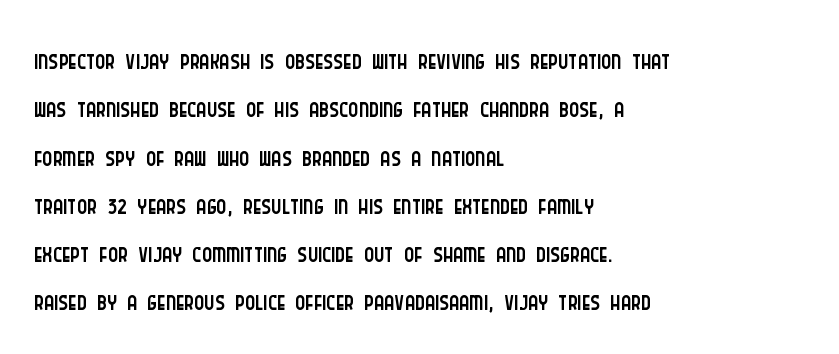
{"serif": "no", "italic": "no", "bold": "no", "weight": "light", "width": "condensed", "stroke_contrast": "low", "x_height": "large", "monospaced": "no", "underline": "no", "align": "left", "line_spacing": "normal", "line_spacing_ratio": 1.27, "letter_spacing": "normal", "letter_spacing_em": 0.0, "glyph_px": 38}
